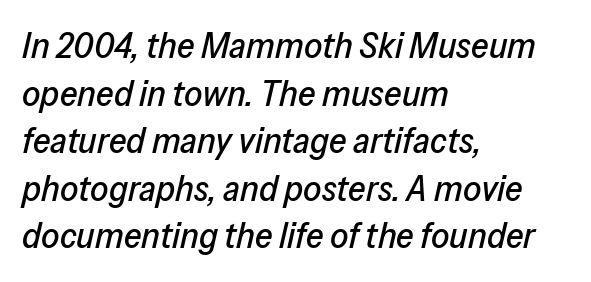
Q: Is the text italic (slanted)? A: Yes, it leans right by about 13 degrees.
Q: Is the text underlined? A: No.
Q: How is the paragraph aligned? A: Left-aligned.
Q: Is the spacing between letters normal or unusually wide? A: Normal.
Q: Is the spacing between lines tight, normal or loose? A: Normal.
Q: Width (condensed, normal, or wide)? A: Normal.
Q: Stroke contrast? A: Low.
Q: x-height? A: Medium.
Q: Monospaced? A: No.
